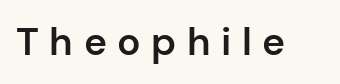
The image shows 39 px semibold sans-serif type, upright; set unusually wide letter spacing (+0.27 em), not underlined; low stroke contrast and a medium x-height.
